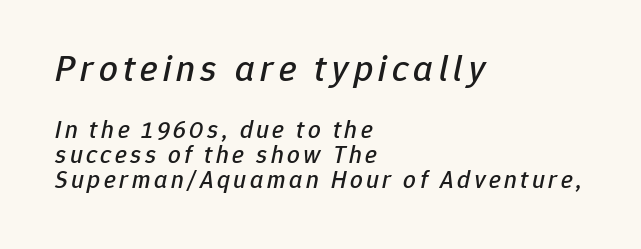
Typeset ragged right — the left edge is the straight one. This sample trades vertical openness for compactness between lines. Think of a printed novel: that variable character pitch is what you see here. Bare-footed words on every line. These lines were composed using italics. Typesetter's note — upper block bumped up in size, lower block left smaller.
